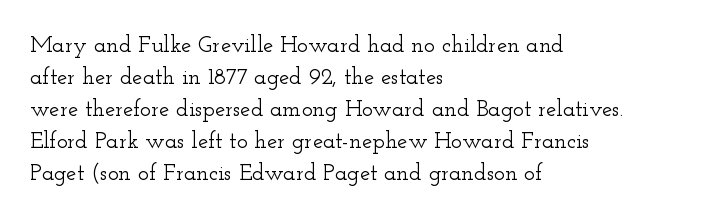
{"italic": "no", "underline": "no", "align": "left", "line_spacing": "normal", "line_spacing_ratio": 1.39, "letter_spacing": "normal", "letter_spacing_em": 0.0, "glyph_px": 23}
